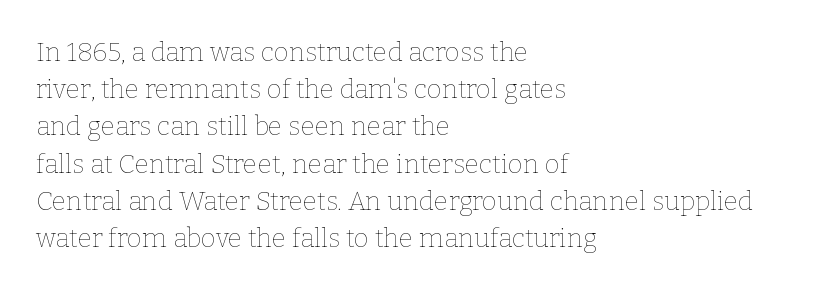
The image shows 26 px text type, upright; set left-aligned, normal line spacing (1.43x), normal letter spacing, not underlined.
